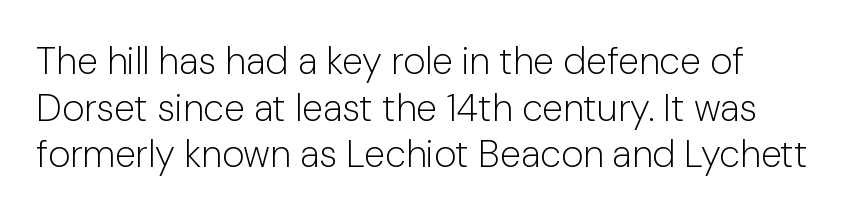
Q: Is the text bold? A: No.
Q: Is the text italic (slanted)? A: No, it is upright.
Q: Is the typeface a serif or a sans-serif typeface? A: Sans-serif.
Q: Is the text underlined? A: No.
Q: Is the spacing between letters normal or unusually wide? A: Normal.
Q: Width (condensed, normal, or wide)? A: Normal.
Q: Stroke contrast? A: Low.
Q: x-height? A: Medium.
Q: Monospaced? A: No.
